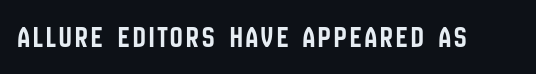
Q: Is the text italic (slanted)? A: No, it is upright.
Q: Is the typeface a serif or a sans-serif typeface? A: Sans-serif.
Q: Is the text underlined? A: No.
Q: Width (condensed, normal, or wide)? A: Condensed.
Q: Stroke contrast? A: Low.
Q: x-height? A: Large.
Q: Monospaced? A: No.
